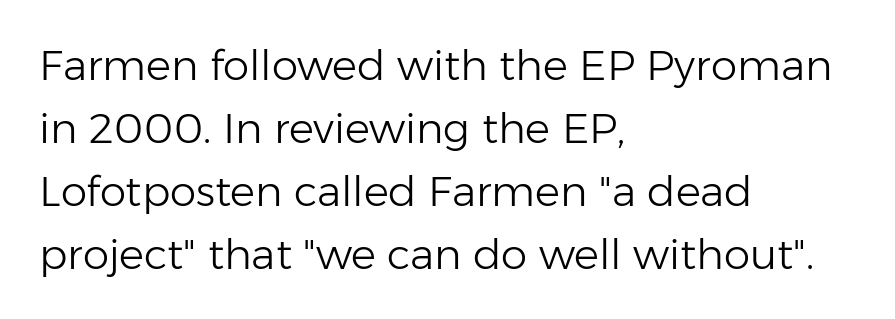
{"serif": "no", "italic": "no", "bold": "no", "weight": "light", "width": "normal", "stroke_contrast": "low", "x_height": "medium", "monospaced": "no", "underline": "no", "align": "left", "line_spacing": "normal", "line_spacing_ratio": 1.5, "letter_spacing": "normal", "letter_spacing_em": 0.0, "glyph_px": 42}
